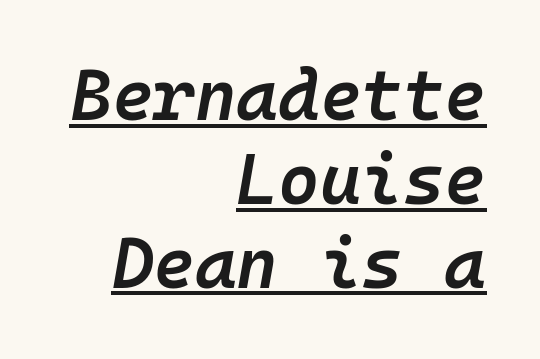
The image shows 71 px semibold type, italic (leaning right), monospaced; set right-aligned, line spacing 1.18x, normal letter spacing, underlined; low stroke contrast and a medium x-height.
